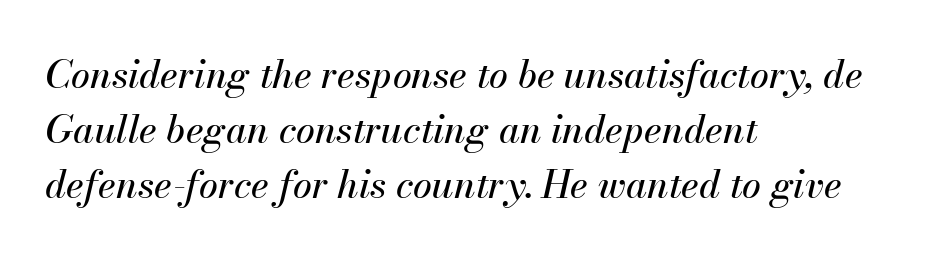
Q: Is the text italic (slanted)? A: Yes, it leans right by about 13 degrees.
Q: Is the text underlined? A: No.
Q: How is the paragraph aligned? A: Left-aligned.
Q: Is the spacing between letters normal or unusually wide? A: Normal.
Q: Is the spacing between lines tight, normal or loose? A: Normal.
Q: Width (condensed, normal, or wide)? A: Normal.
Q: Stroke contrast? A: Medium.
Q: x-height? A: Small.
Q: Monospaced? A: No.
